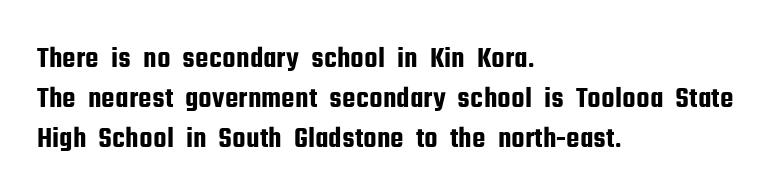
Q: Is the text italic (slanted)? A: No, it is upright.
Q: Is the typeface a serif or a sans-serif typeface? A: Sans-serif.
Q: Is the text underlined? A: No.
Q: How is the paragraph aligned? A: Left-aligned.
Q: Is the spacing between letters normal or unusually wide? A: Normal.
Q: Is the spacing between lines tight, normal or loose? A: Normal.
Q: Width (condensed, normal, or wide)? A: Condensed.
Q: Stroke contrast? A: Low.
Q: x-height? A: Medium.
Q: Monospaced? A: No.
